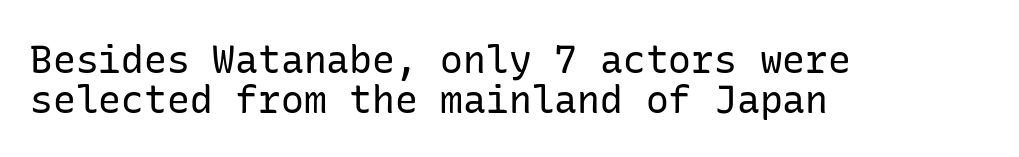
Weight: regular or lighter. Summary of vertical rhythm: compact, with narrow interline spacing. These lines were composed using upright roman letters. A sans-serif font was chosen for this passage.
